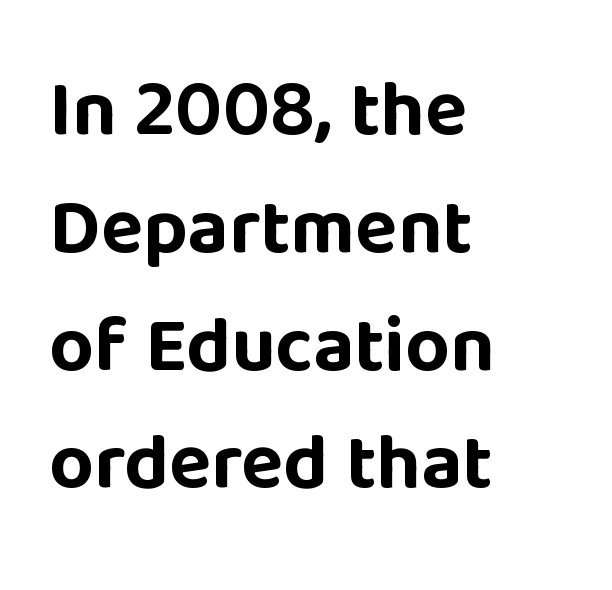
Q: Is the text bold? A: Yes.
Q: Is the text italic (slanted)? A: No, it is upright.
Q: Is the typeface a serif or a sans-serif typeface? A: Sans-serif.
Q: Is the text underlined? A: No.
Q: How is the paragraph aligned? A: Left-aligned.
Q: Is the spacing between letters normal or unusually wide? A: Normal.
Q: Is the spacing between lines tight, normal or loose? A: Normal.
Q: Width (condensed, normal, or wide)? A: Normal.
Q: Stroke contrast? A: Low.
Q: x-height? A: Large.
Q: Monospaced? A: No.
